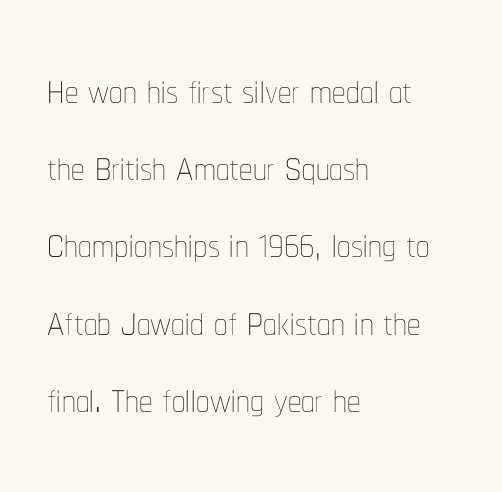
Q: Is the text bold? A: No.
Q: Is the text italic (slanted)? A: No, it is upright.
Q: Is the text underlined? A: No.
Q: How is the paragraph aligned? A: Left-aligned.
Q: Is the spacing between letters normal or unusually wide? A: Normal.
Q: Is the spacing between lines tight, normal or loose? A: Normal.
Q: Width (condensed, normal, or wide)? A: Condensed.
Q: Stroke contrast? A: Low.
Q: x-height? A: Medium.
Q: Monospaced? A: No.
